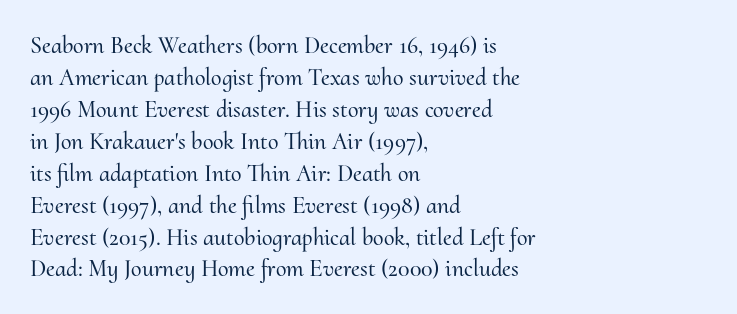
Q: Is the text italic (slanted)? A: No, it is upright.
Q: Is the text underlined? A: No.
Q: How is the paragraph aligned? A: Left-aligned.
Q: Is the spacing between letters normal or unusually wide? A: Normal.
Q: Is the spacing between lines tight, normal or loose? A: Normal.
